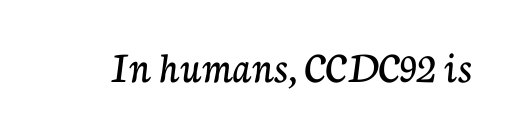
The image shows 45 px serif type; set normal letter spacing, not underlined; low stroke contrast and a medium x-height.
